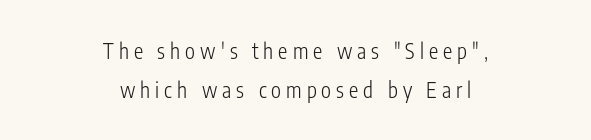
Q: Is the text bold? A: No.
Q: Is the text italic (slanted)? A: No, it is upright.
Q: Is the text underlined? A: No.
Q: How is the paragraph aligned? A: Centered.
Q: Is the spacing between letters normal or unusually wide? A: Unusually wide.
